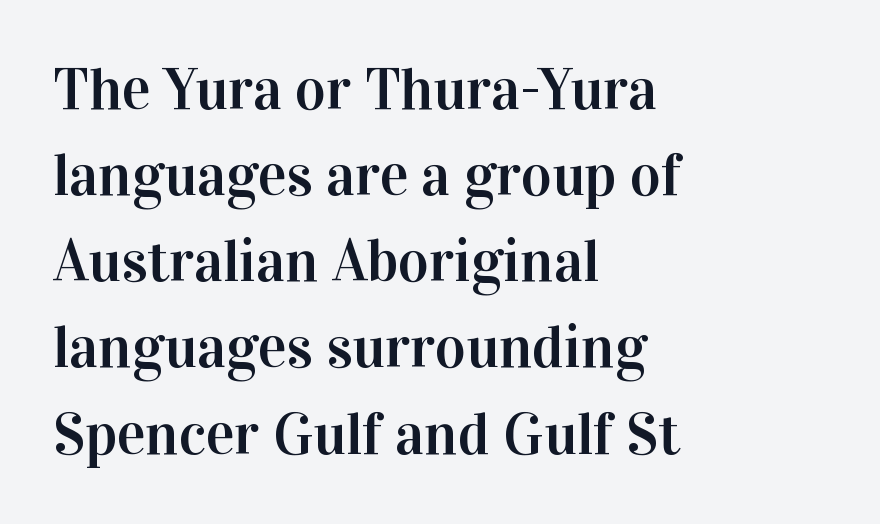
The image shows 59 px serif type, upright; set left-aligned, normal line spacing (1.46x), normal letter spacing, not underlined; high stroke contrast and a medium x-height.
